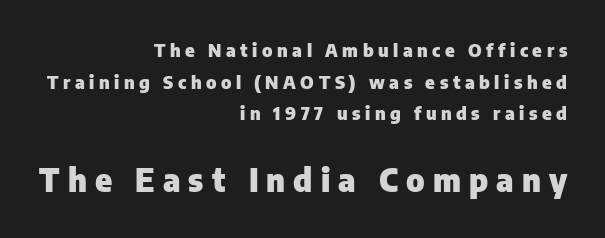
The image shows 32 px heavy sans-serif type, upright; set right-aligned, line spacing 1.76x, unusually wide letter spacing (+0.25 em), not underlined; the second (bottom) block is 1.78x larger; low stroke contrast and a medium x-height.
